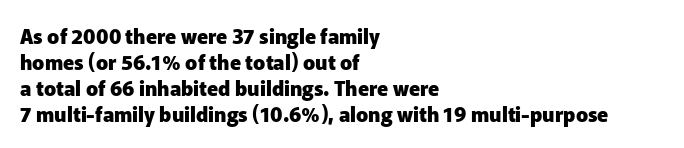
The lettering holds an erect, upright posture throughout. The text block is weighted toward the left margin, trailing off unevenly rightward. The strokes are fattened all the way to bold. Bare-footed words on every line.
